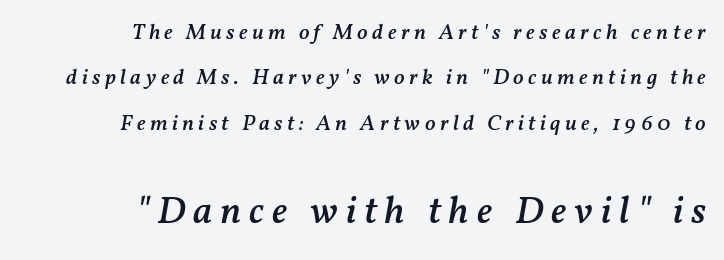
Emphasis by weight is partial: semibold. The rendering uses a large line-height, opening up the rows. The tracking reads as deliberately expanded to a designer's eye. An italicized treatment has been applied to the whole sample.
